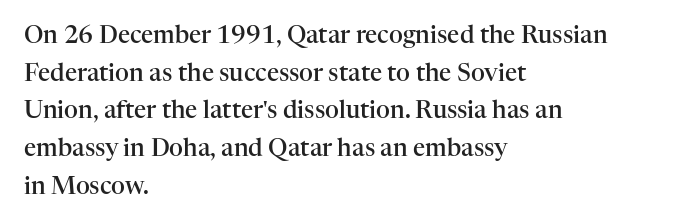
The image shows 24 px text type, upright; set left-aligned, normal line spacing (1.57x), normal letter spacing, not underlined.
